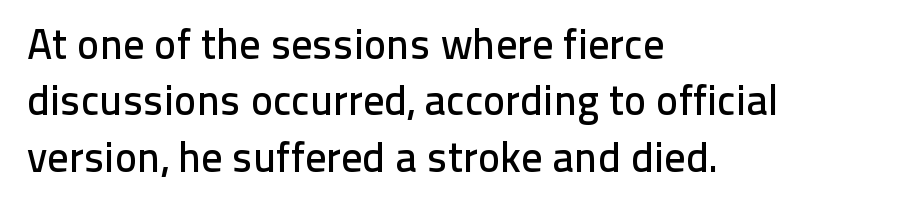
{"serif": "no", "italic": "no", "width": "normal", "stroke_contrast": "low", "x_height": "medium", "monospaced": "no", "underline": "no", "align": "left", "line_spacing": "normal", "line_spacing_ratio": 1.34, "letter_spacing": "normal", "letter_spacing_em": 0.0, "glyph_px": 42}
